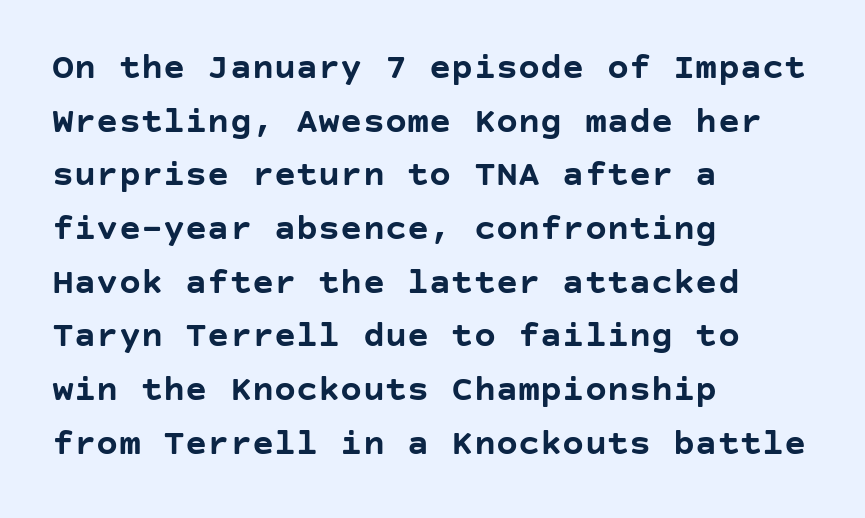
{"serif": "no", "italic": "no", "bold": "yes", "weight": "semibold", "width": "normal", "stroke_contrast": "low", "x_height": "large", "underline": "no", "align": "left", "line_spacing": "normal", "line_spacing_ratio": 1.45, "letter_spacing": "normal", "letter_spacing_em": 0.0, "glyph_px": 37}
